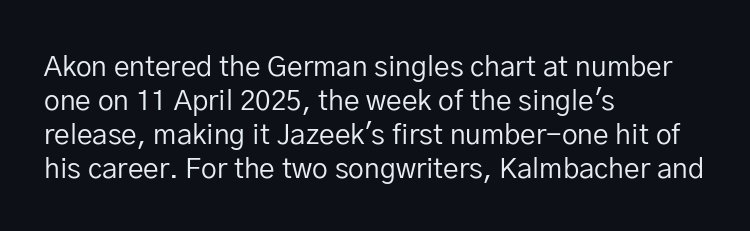
Q: Is the text bold? A: No.
Q: Is the text italic (slanted)? A: No, it is upright.
Q: Is the typeface a serif or a sans-serif typeface? A: Sans-serif.
Q: Is the text underlined? A: No.
Q: How is the paragraph aligned? A: Left-aligned.
Q: Is the spacing between letters normal or unusually wide? A: Normal.
Q: Width (condensed, normal, or wide)? A: Normal.
Q: Stroke contrast? A: Low.
Q: x-height? A: Medium.
Q: Monospaced? A: No.
